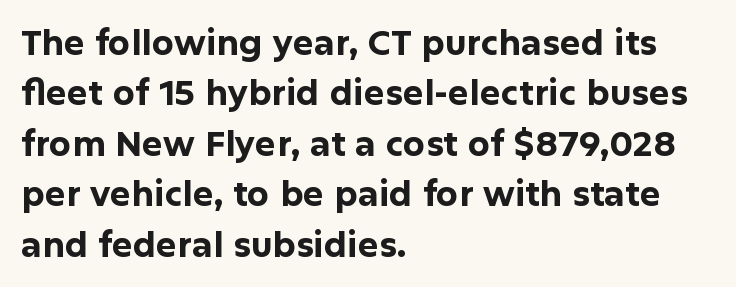
{"serif": "no", "italic": "no", "bold": "yes", "weight": "bold", "width": "normal", "stroke_contrast": "low", "x_height": "medium", "monospaced": "no", "underline": "no", "align": "left", "line_spacing": "normal", "line_spacing_ratio": 1.44, "letter_spacing": "normal", "letter_spacing_em": 0.0, "glyph_px": 35}
